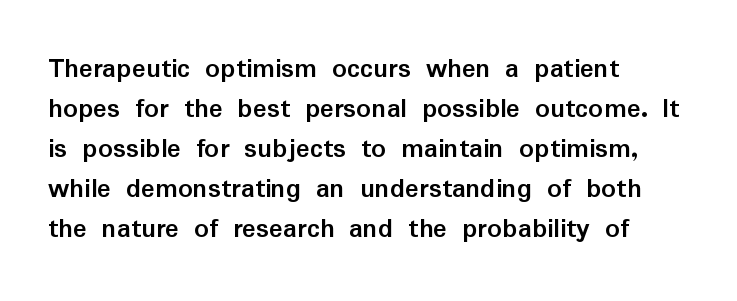
The letters advance in unequal steps, a hallmark of proportional type. These lines stack with their left ends in a neat column. The vertical gap from one line to the next is medium. Default kerning and tracking; the words read as compact shapes. The passage shown is not underscored anywhere. Set as a true bold cut, around the 700 mark.
